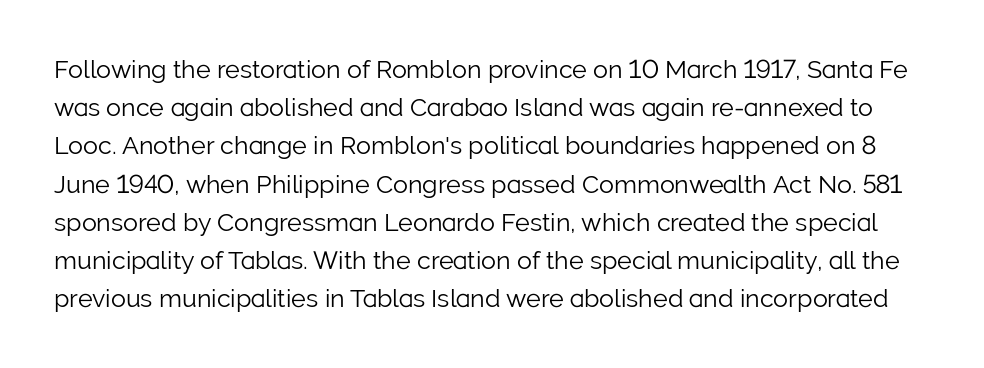
{"italic": "no", "bold": "no", "underline": "no", "line_spacing": "normal", "line_spacing_ratio": 1.53, "letter_spacing": "normal", "letter_spacing_em": 0.0, "glyph_px": 25}
